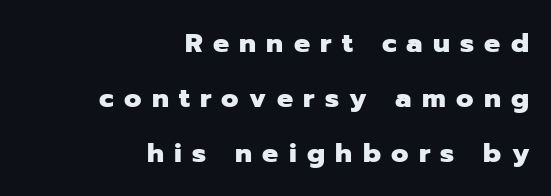
{"italic": "no", "bold": "yes", "underline": "no", "align": "right", "line_spacing": "loose", "line_spacing_ratio": 2.03, "letter_spacing": "wide", "letter_spacing_em": 0.38, "glyph_px": 27}
